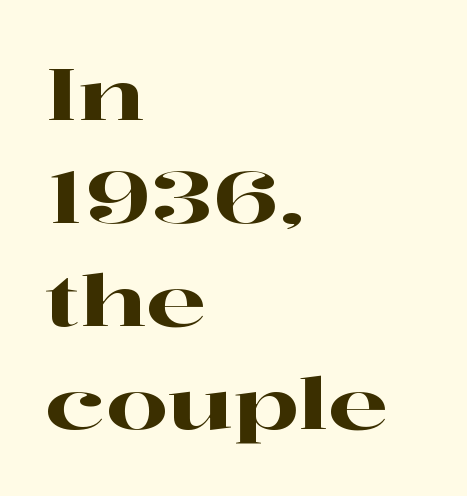
The image shows 71 px wide serif type, upright; set left-aligned, normal line spacing (1.45x), normal letter spacing, not underlined; high stroke contrast and a medium x-height.
